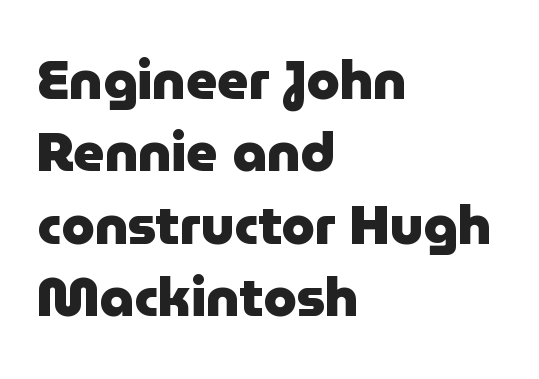
{"serif": "no", "italic": "no", "bold": "yes", "weight": "heavy", "width": "normal", "stroke_contrast": "low", "x_height": "medium", "monospaced": "no", "underline": "no", "align": "left", "line_spacing": "normal", "line_spacing_ratio": 1.34, "letter_spacing": "normal", "letter_spacing_em": 0.0, "glyph_px": 54}
